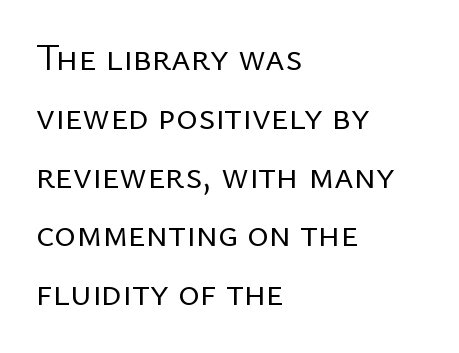
No chunkiness to these letters — they're not bold. Does the type have serifs? No, each stem ends abruptly. How would I describe the line gaps? Plain and ordinary. Teacher's note: observe the even left margin — that is flush-left alignment. The gap between lines stays unmarked.
